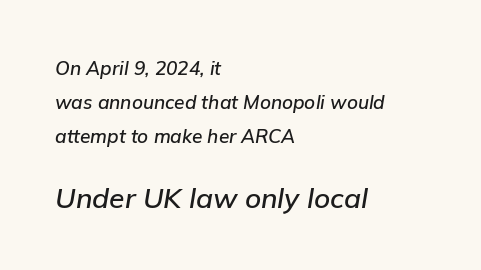
Q: Is the text italic (slanted)? A: Yes, it leans right by about 9 degrees.
Q: Is the text underlined? A: No.
Q: How is the paragraph aligned? A: Left-aligned.
Q: Is the spacing between letters normal or unusually wide? A: Normal.
Q: Which block of text is set in a larger size, the first (top) or the second (bottom)? A: The second (bottom) one.
Q: Width (condensed, normal, or wide)? A: Normal.
Q: Stroke contrast? A: Low.
Q: x-height? A: Medium.
Q: Monospaced? A: No.
